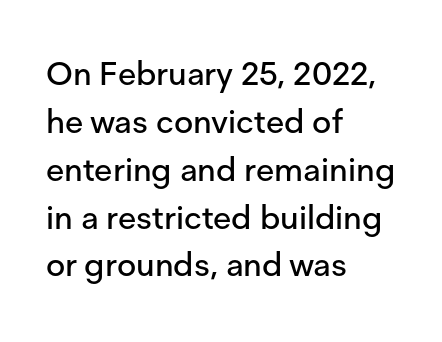
Q: Is the text italic (slanted)? A: No, it is upright.
Q: Is the typeface a serif or a sans-serif typeface? A: Sans-serif.
Q: Is the text underlined? A: No.
Q: How is the paragraph aligned? A: Left-aligned.
Q: Is the spacing between letters normal or unusually wide? A: Normal.
Q: Is the spacing between lines tight, normal or loose? A: Normal.
Q: Width (condensed, normal, or wide)? A: Normal.
Q: Stroke contrast? A: Low.
Q: x-height? A: Medium.
Q: Monospaced? A: No.
